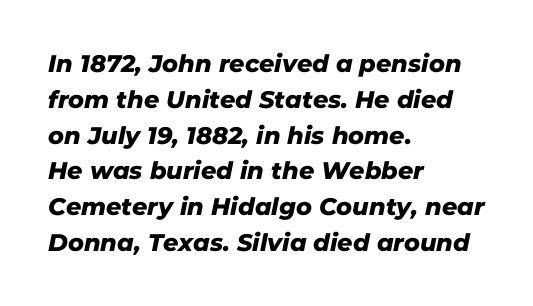
The image shows 24 px text type; set left-aligned, normal line spacing (1.49x), normal letter spacing, not underlined.
